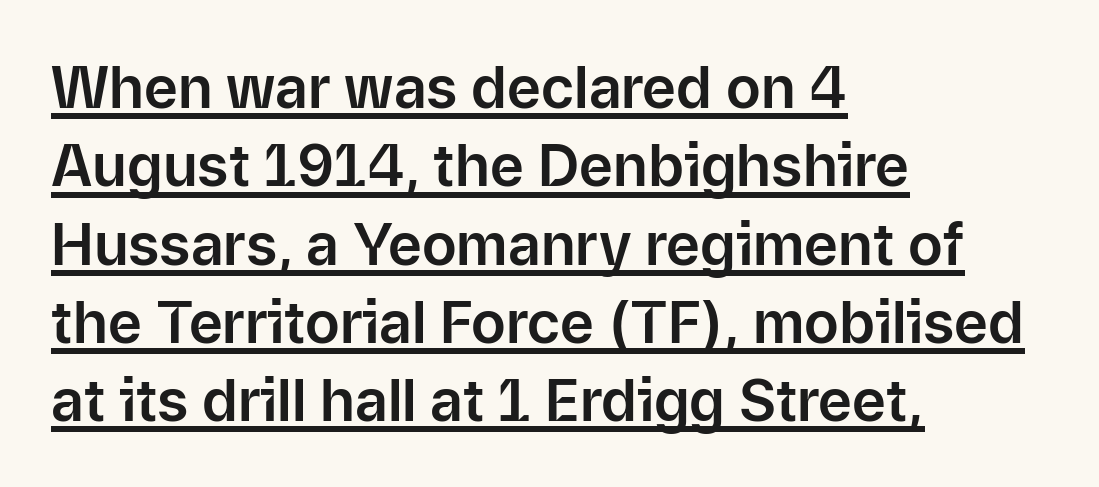
Q: Is the text italic (slanted)? A: No, it is upright.
Q: Is the typeface a serif or a sans-serif typeface? A: Sans-serif.
Q: Is the text underlined? A: Yes.
Q: How is the paragraph aligned? A: Left-aligned.
Q: Is the spacing between letters normal or unusually wide? A: Normal.
Q: Is the spacing between lines tight, normal or loose? A: Normal.
Q: Width (condensed, normal, or wide)? A: Normal.
Q: Stroke contrast? A: Low.
Q: x-height? A: Medium.
Q: Monospaced? A: No.
